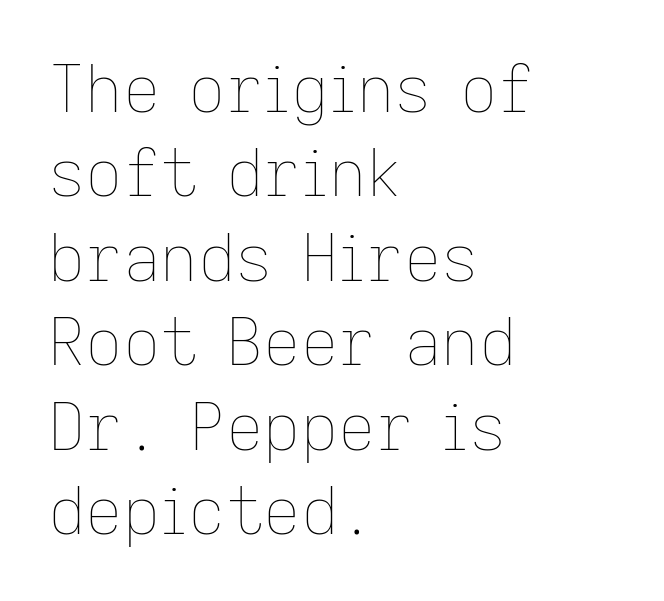
The image shows 65 px thin type, upright; set left-aligned, normal line spacing (1.3x), normal letter spacing, not underlined; low stroke contrast and a medium x-height.
